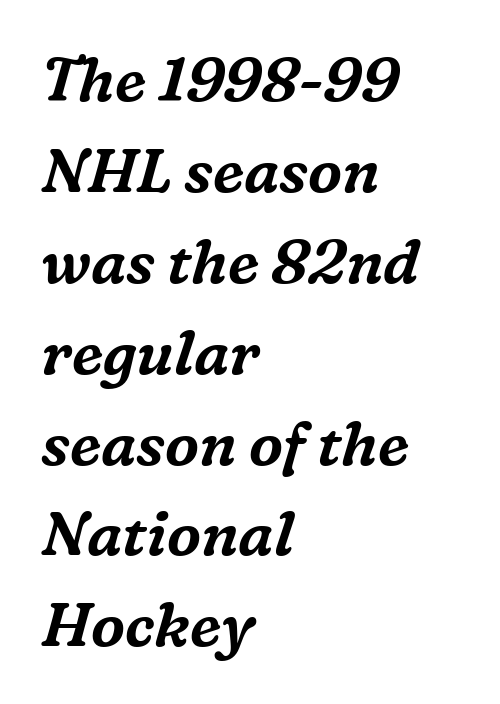
{"serif": "yes", "italic": "yes", "lean": "right", "slant_degrees": 16, "width": "normal", "stroke_contrast": "medium", "x_height": "medium", "monospaced": "no", "underline": "no", "align": "left", "line_spacing": "normal", "line_spacing_ratio": 1.49, "letter_spacing": "normal", "letter_spacing_em": 0.0, "glyph_px": 61}
